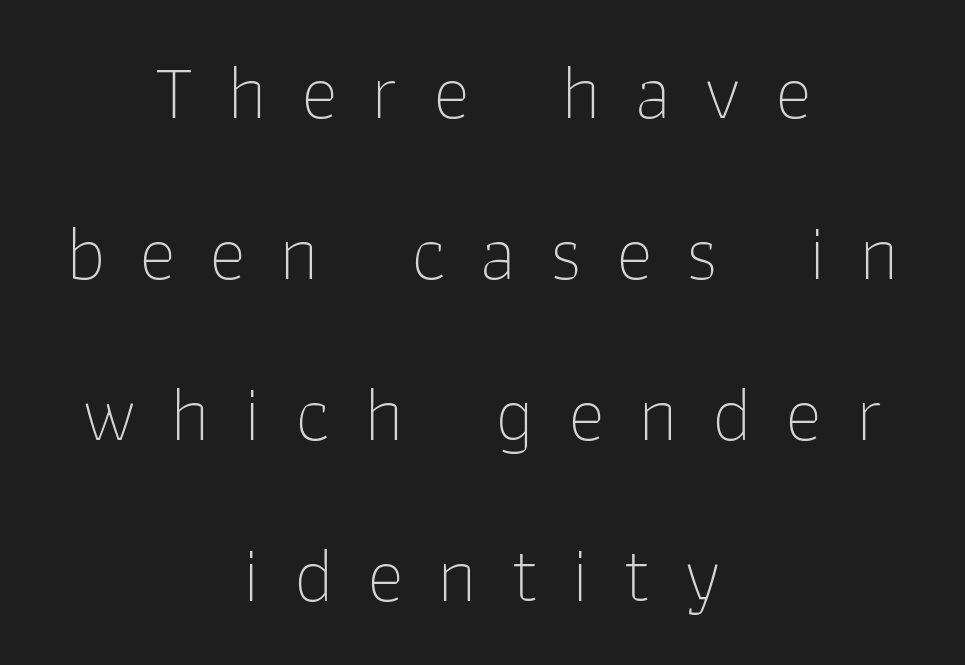
The image shows 79 px thin sans-serif type, upright; set centered, loose line spacing (2.04x), unusually wide letter spacing (+0.43 em), not underlined; low stroke contrast and a medium x-height.
